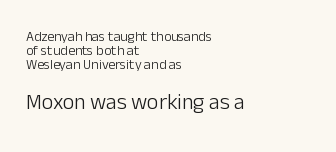
The image shows 22 px text type, upright; set left-aligned, tight line spacing (1.01x), normal letter spacing, not underlined; the second (bottom) block is 1.57x larger.
